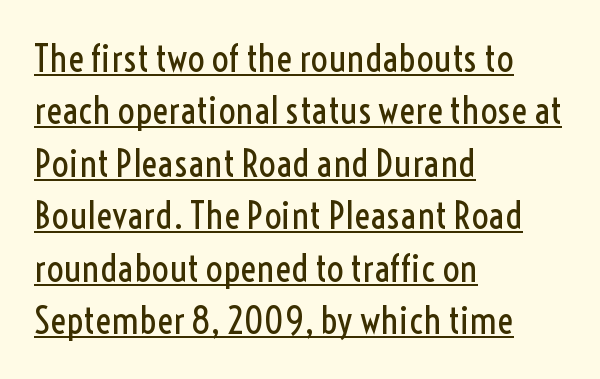
The image shows 38 px regular-weight, condensed sans-serif type, upright; set left-aligned, normal line spacing (1.38x), normal letter spacing, underlined; a medium x-height.
